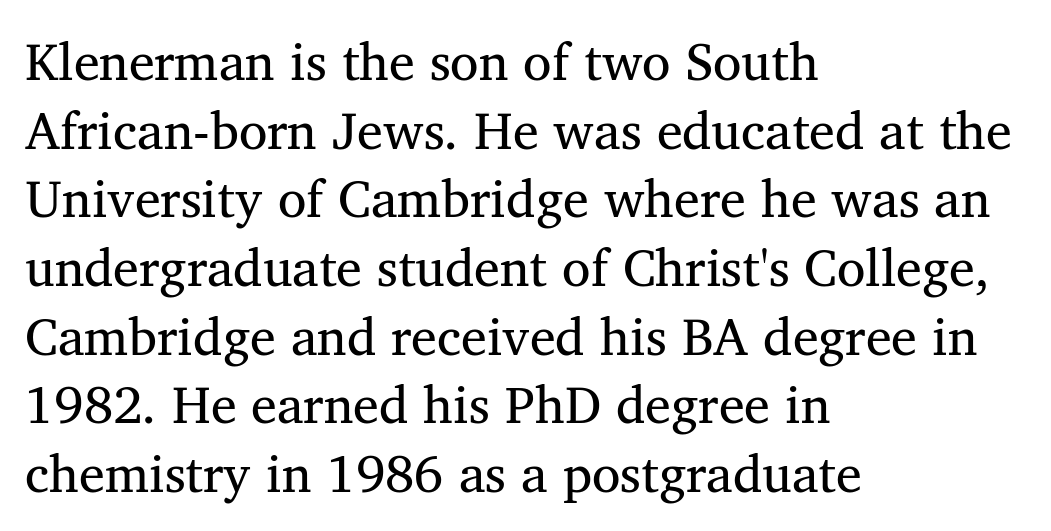
A typesetter would call this leading conventional body-copy spacing. Little horizontal feet cap the strokes, marking this as serif type. Students, note that the glyphs here touch the page at normal intervals. Unmarked baselines from the first word to the last. Posture: straight, roman, zero tilt.
